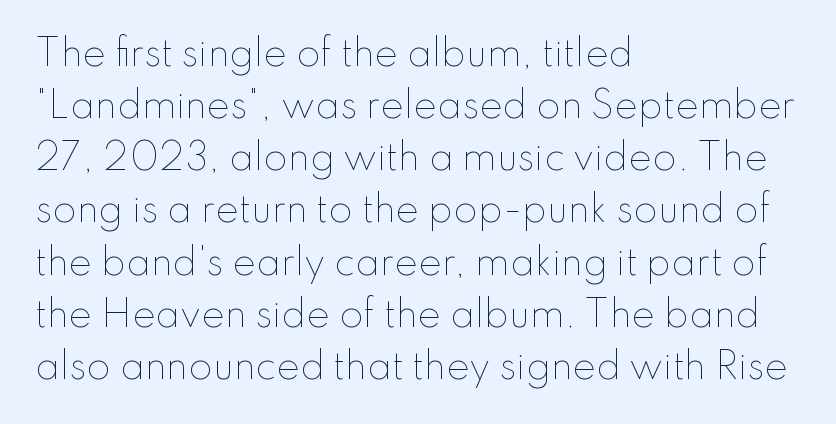
Q: Is the text bold? A: No.
Q: Is the text italic (slanted)? A: No, it is upright.
Q: Is the text underlined? A: No.
Q: How is the paragraph aligned? A: Left-aligned.
Q: Is the spacing between letters normal or unusually wide? A: Normal.
Q: Is the spacing between lines tight, normal or loose? A: Normal.
Q: Width (condensed, normal, or wide)? A: Normal.
Q: Stroke contrast? A: Low.
Q: x-height? A: Small.
Q: Monospaced? A: No.
